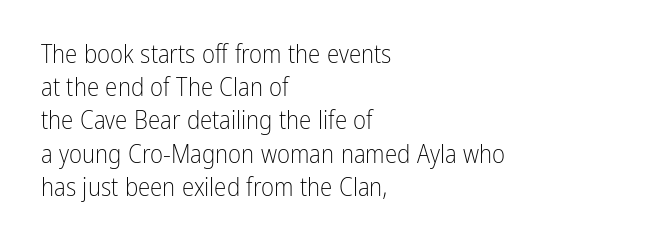
The image shows 25 px text type, upright; set left-aligned, normal line spacing (1.33x), normal letter spacing, not underlined.
